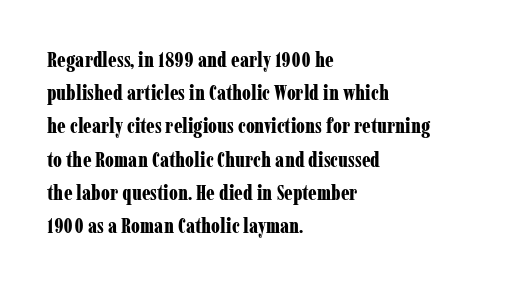
{"italic": "no", "bold": "yes", "underline": "no", "align": "left", "line_spacing": "normal", "line_spacing_ratio": 1.58, "letter_spacing": "normal", "letter_spacing_em": 0.0, "glyph_px": 21}
